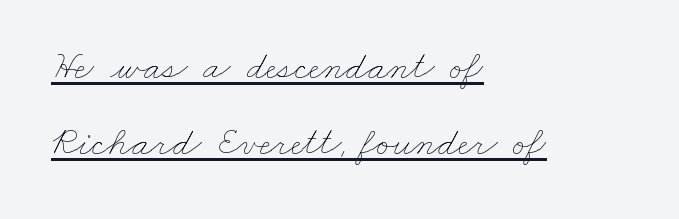
The image shows 40 px thin, wide type; set left-aligned, loose line spacing (1.91x), normal letter spacing, underlined; low stroke contrast and a small x-height.
